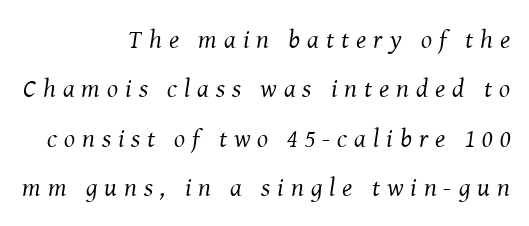
Q: Is the text bold? A: No.
Q: Is the text italic (slanted)? A: Yes, it leans right by about 8 degrees.
Q: Is the text underlined? A: No.
Q: How is the paragraph aligned? A: Right-aligned.
Q: Is the spacing between letters normal or unusually wide? A: Unusually wide.
Q: Is the spacing between lines tight, normal or loose? A: Loose.
